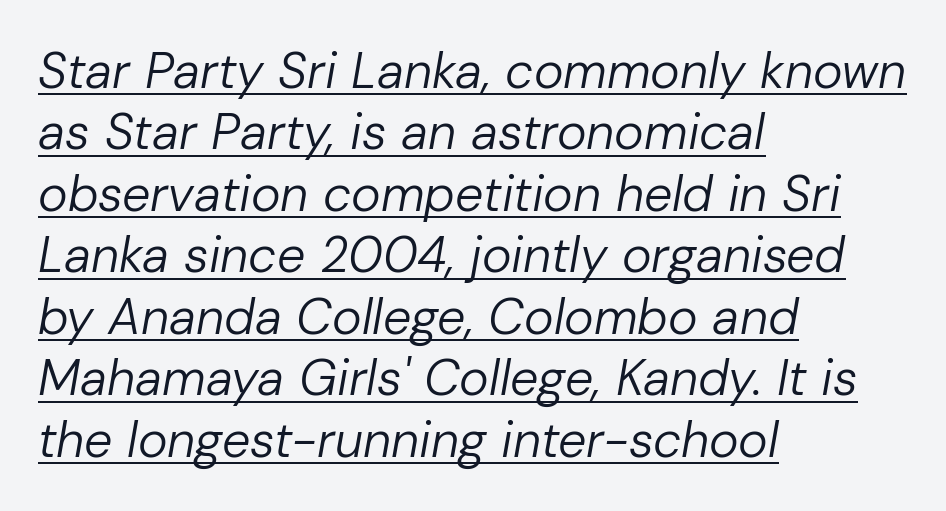
Rendered with sloped, italic letterforms. Summary of weight: not heavy and not bold. The face used here is proportionally spaced, like ordinary book or web type. Glance below the letters and you will spot a drawn line.
